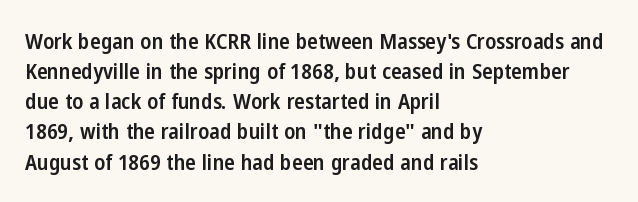
The image shows 22 px text type, upright; set left-aligned, normal line spacing (1.37x), normal letter spacing, not underlined.
